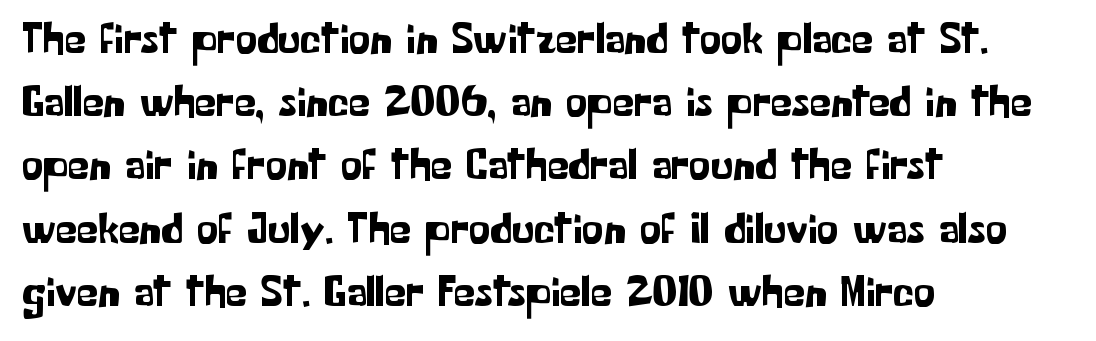
Character widths vary here, with narrow letters taking less room than wide ones. Just letters on the line, the space beneath them empty. Teacher's note: observe the even left margin — that is flush-left alignment. Type style note: lacks serifs. How would I describe the line gaps? Plain and ordinary.
